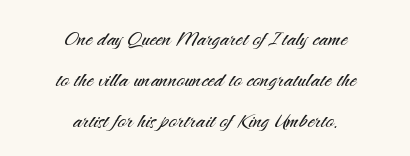
Q: Is the text bold? A: No.
Q: Is the text italic (slanted)? A: Yes.
Q: Is the text underlined? A: No.
Q: How is the paragraph aligned? A: Centered.
Q: Is the spacing between letters normal or unusually wide? A: Normal.
Q: Is the spacing between lines tight, normal or loose? A: Normal.
